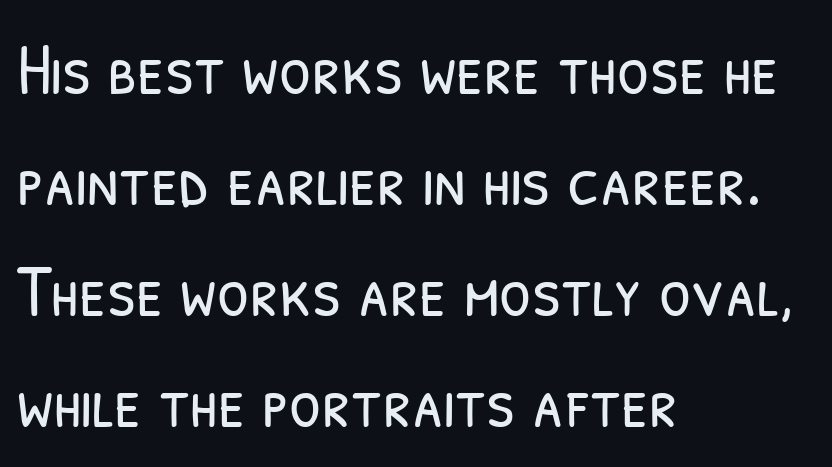
The image shows 73 px light, condensed sans-serif type; set left-aligned, normal line spacing (1.52x), normal letter spacing, not underlined; low stroke contrast and a medium x-height.
